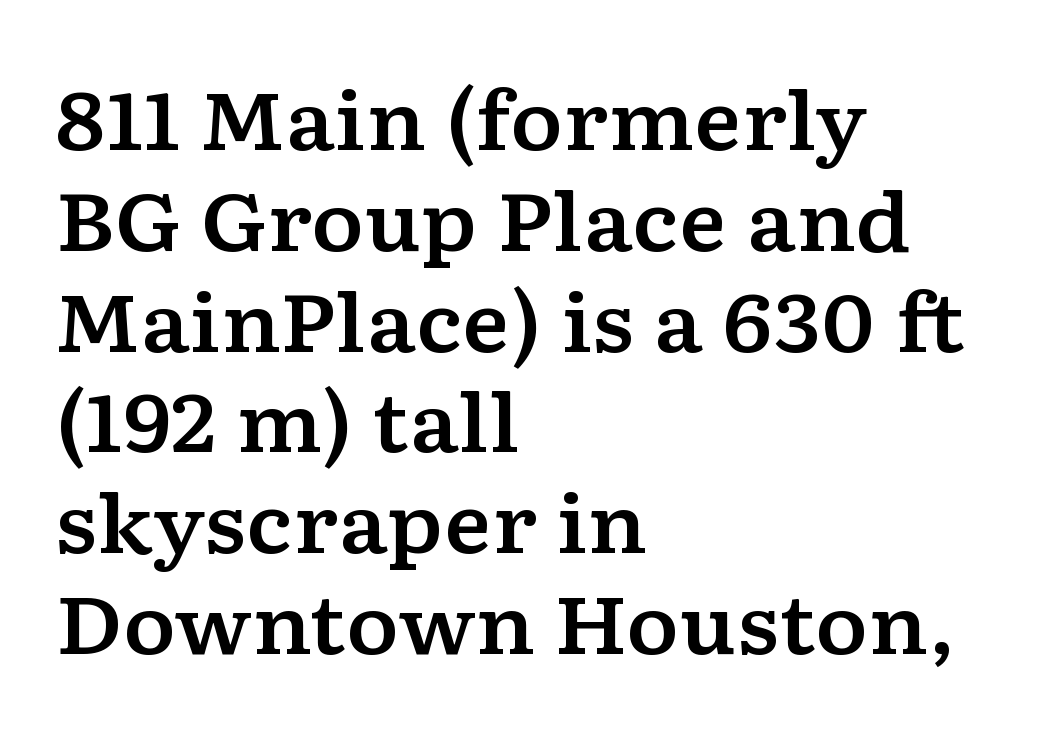
Q: Is the text italic (slanted)? A: No, it is upright.
Q: Is the typeface a serif or a sans-serif typeface? A: Serif.
Q: Is the text underlined? A: No.
Q: How is the paragraph aligned? A: Left-aligned.
Q: Is the spacing between letters normal or unusually wide? A: Normal.
Q: Is the spacing between lines tight, normal or loose? A: Normal.
Q: Width (condensed, normal, or wide)? A: Wide.
Q: Stroke contrast? A: Low.
Q: x-height? A: Medium.
Q: Monospaced? A: No.
